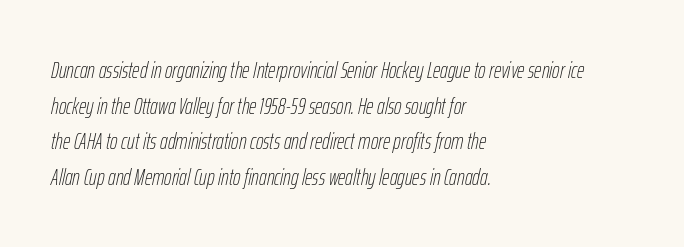
The image shows 23 px text type, italic (leaning right); set left-aligned, normal line spacing (1.55x), normal letter spacing, not underlined.
